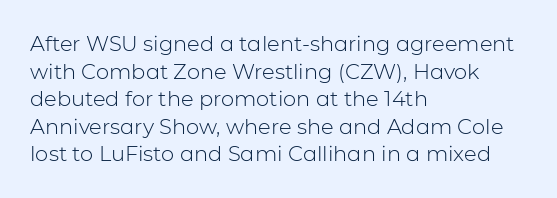
The image shows 21 px text type, upright; set left-aligned, normal line spacing (1.31x), normal letter spacing, not underlined.
